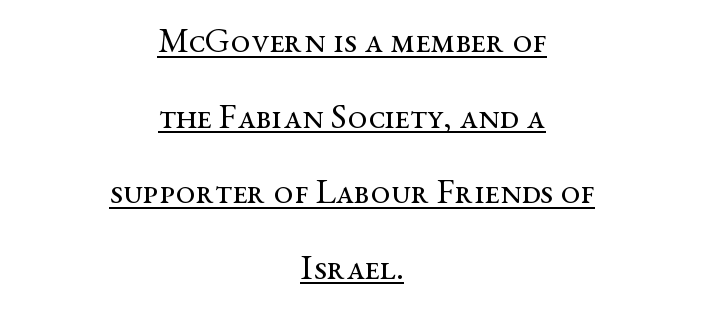
Q: Is the text bold? A: No.
Q: Is the text italic (slanted)? A: No, it is upright.
Q: Is the typeface a serif or a sans-serif typeface? A: Serif.
Q: Is the text underlined? A: Yes.
Q: How is the paragraph aligned? A: Centered.
Q: Is the spacing between letters normal or unusually wide? A: Normal.
Q: Is the spacing between lines tight, normal or loose? A: Loose.
Q: Width (condensed, normal, or wide)? A: Wide.
Q: Stroke contrast? A: Medium.
Q: x-height? A: Medium.
Q: Monospaced? A: No.
